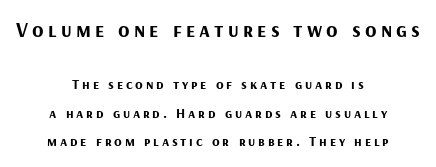
Reading down the block, each line starts at a different indent, mirrored at its end. How are the letters spaced? Widely, with obvious added tracking. A full-strength bold gives these letters their thick strokes. It's the straight-up-and-down kind of type. The words here are not underlined.
